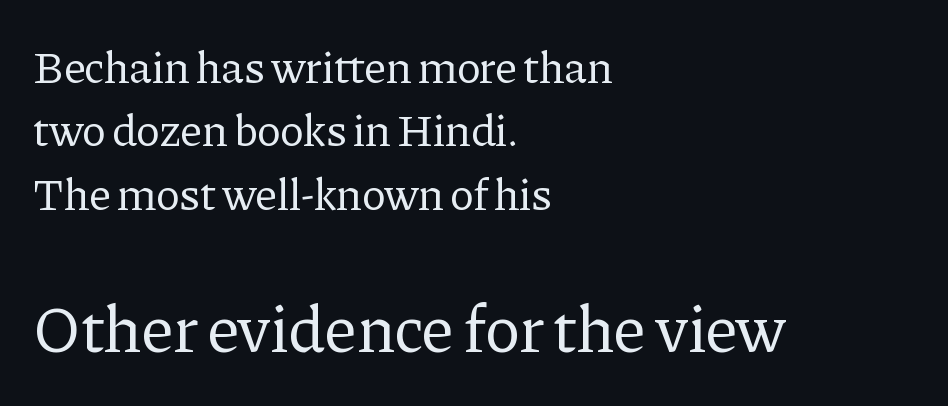
{"serif": "yes", "italic": "no", "bold": "no", "weight": "regular", "width": "normal", "stroke_contrast": "low", "x_height": "medium", "monospaced": "no", "underline": "no", "align": "left", "line_spacing": "normal", "line_spacing_ratio": 1.41, "letter_spacing": "normal", "letter_spacing_em": 0.0, "larger_block": "second", "size_ratio": 1.49, "glyph_px": 67}
